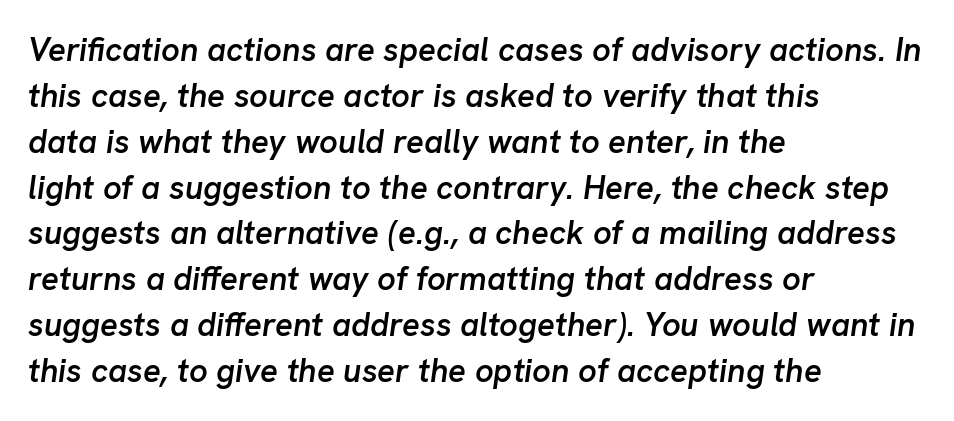
The typesetter chose a ragged-right arrangement here. Moderately thickened strokes mark this as semibold type. Check under the words: just untouched page. Character widths vary here, with narrow letters taking less room than wide ones. Observe the lean: these are italic letterforms.
